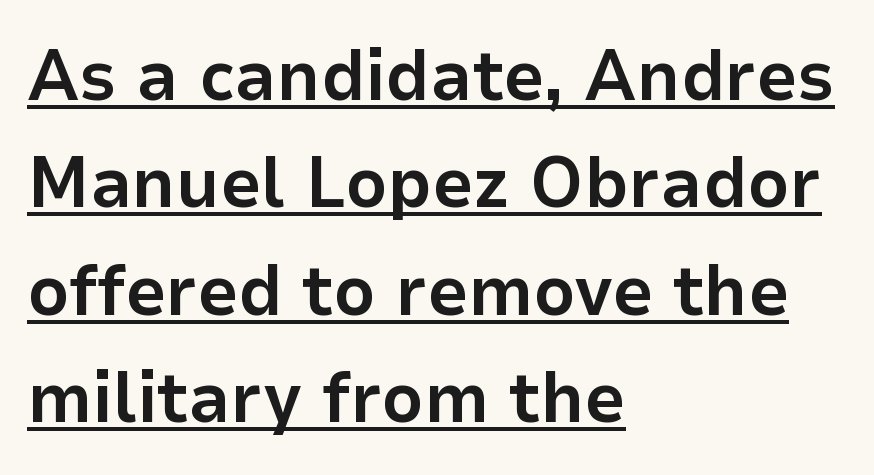
{"serif": "no", "italic": "no", "bold": "yes", "weight": "bold", "width": "normal", "stroke_contrast": "low", "x_height": "medium", "monospaced": "no", "underline": "yes", "align": "left", "line_spacing": "normal", "line_spacing_ratio": 1.49, "letter_spacing": "normal", "letter_spacing_em": 0.0, "glyph_px": 72}
